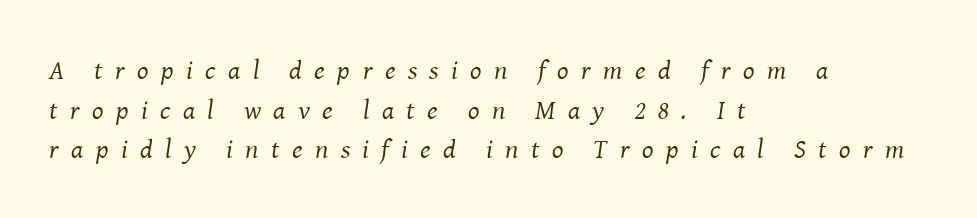
The image shows 27 px text type, italic (leaning right); set left-aligned, normal line spacing (1.47x), unusually wide letter spacing (+0.46 em), not underlined.
